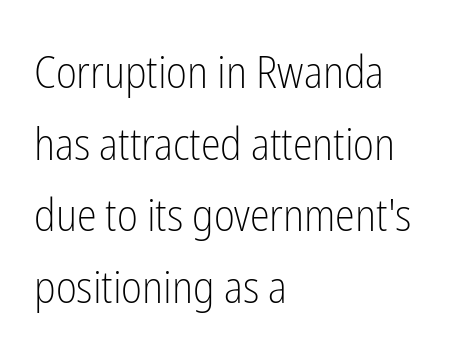
The image shows 45 px light, condensed sans-serif type, upright; set left-aligned, normal line spacing (1.59x), normal letter spacing, not underlined; low stroke contrast and a medium x-height.
